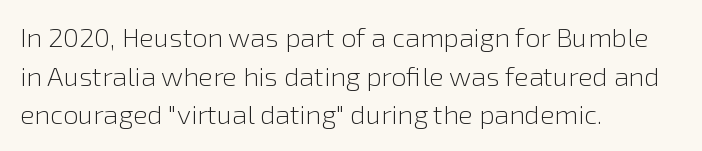
Q: Is the text bold? A: No.
Q: Is the text italic (slanted)? A: No, it is upright.
Q: Is the text underlined? A: No.
Q: How is the paragraph aligned? A: Left-aligned.
Q: Is the spacing between letters normal or unusually wide? A: Normal.
Q: Is the spacing between lines tight, normal or loose? A: Normal.
